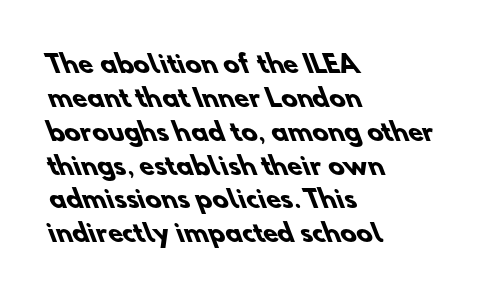
Students, this is bold: see how much ink each stroke carries. The vertical gap from one line to the next is medium. Alignment: flush left. The words here are not underlined. A typesetter would call this zero additional tracking.
